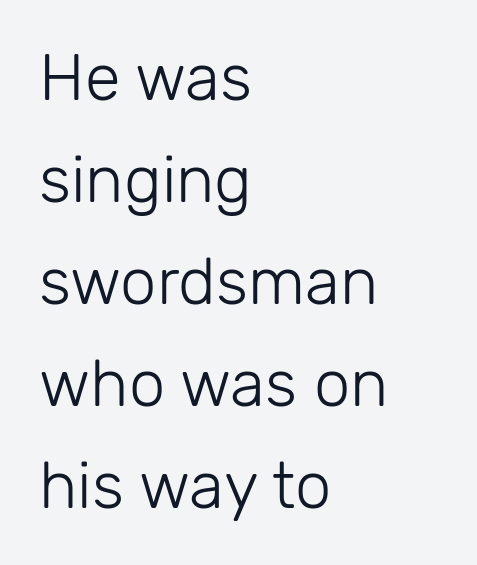
Q: Is the text bold? A: No.
Q: Is the text italic (slanted)? A: No, it is upright.
Q: Is the typeface a serif or a sans-serif typeface? A: Sans-serif.
Q: Is the text underlined? A: No.
Q: How is the paragraph aligned? A: Left-aligned.
Q: Is the spacing between letters normal or unusually wide? A: Normal.
Q: Is the spacing between lines tight, normal or loose? A: Normal.
Q: Width (condensed, normal, or wide)? A: Normal.
Q: Stroke contrast? A: Low.
Q: x-height? A: Medium.
Q: Monospaced? A: No.
